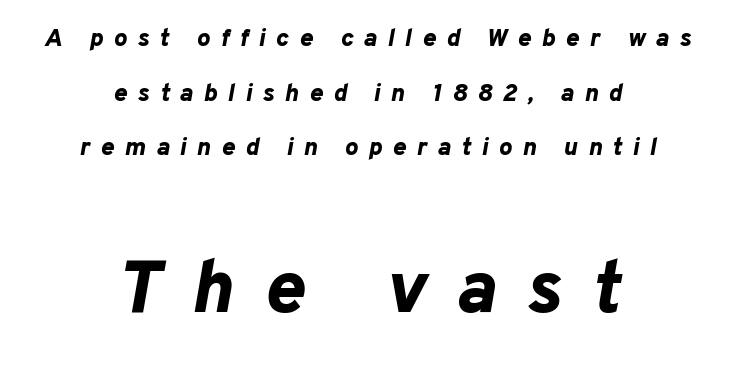
{"italic": "yes", "lean": "right", "slant_degrees": 10, "bold": "yes", "weight": "bold", "width": "normal", "stroke_contrast": "low", "x_height": "medium", "monospaced": "no", "underline": "no", "align": "center", "line_spacing": "loose", "line_spacing_ratio": 2.19, "letter_spacing": "wide", "letter_spacing_em": 0.42, "larger_block": "second", "size_ratio": 2.96, "glyph_px": 74}
